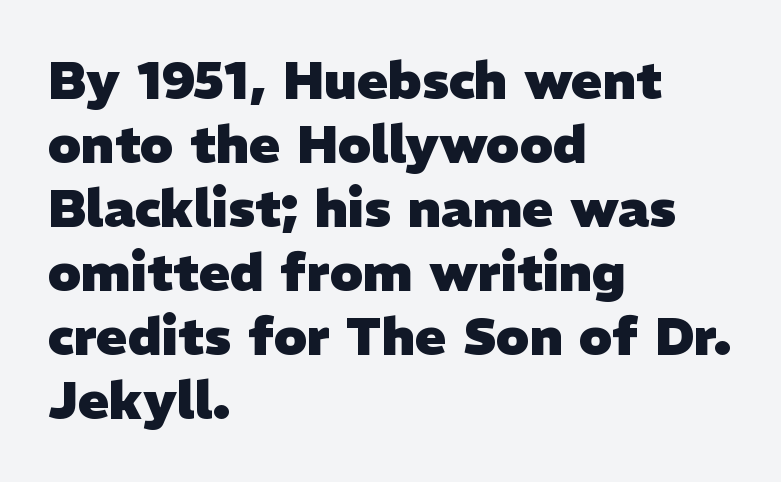
The image shows 52 px heavy sans-serif type; set left-aligned, line spacing 1.23x, normal letter spacing, not underlined; low stroke contrast and a medium x-height.
